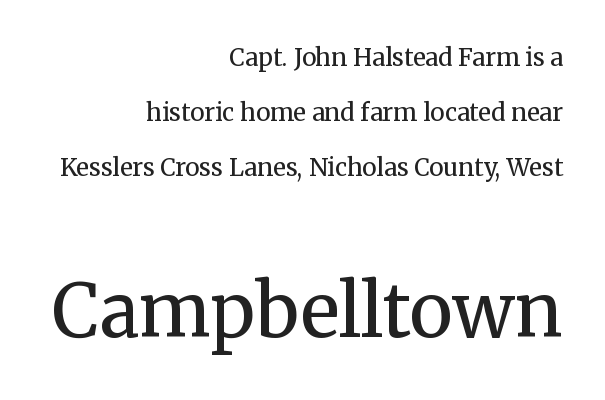
{"serif": "yes", "italic": "no", "bold": "no", "weight": "regular", "width": "normal", "stroke_contrast": "medium", "x_height": "medium", "monospaced": "no", "underline": "no", "align": "right", "line_spacing": "loose", "line_spacing_ratio": 2.29, "letter_spacing": "normal", "letter_spacing_em": 0.0, "larger_block": "second", "size_ratio": 3.04, "glyph_px": 73}
